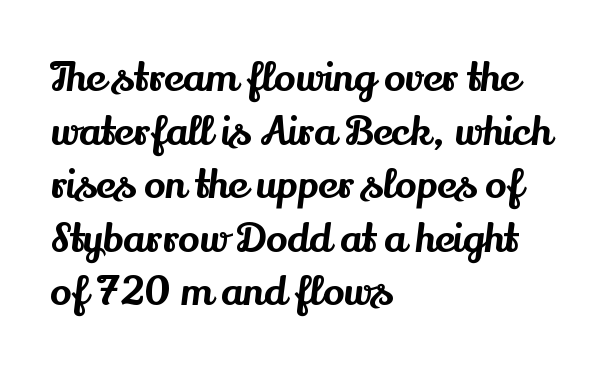
Q: Is the text italic (slanted)? A: Yes.
Q: Is the typeface a serif or a sans-serif typeface? A: Serif.
Q: Is the text underlined? A: No.
Q: How is the paragraph aligned? A: Left-aligned.
Q: Is the spacing between letters normal or unusually wide? A: Normal.
Q: Is the spacing between lines tight, normal or loose? A: Normal.
Q: Width (condensed, normal, or wide)? A: Normal.
Q: Stroke contrast? A: Medium.
Q: x-height? A: Small.
Q: Monospaced? A: No.
